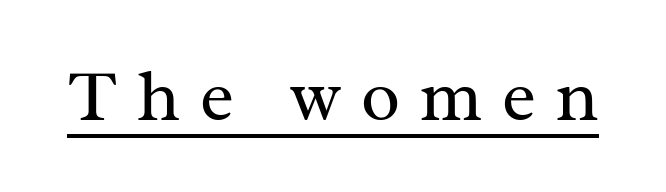
The image shows 72 px regular-weight serif type, upright; set unusually wide letter spacing (+0.28 em), underlined; medium stroke contrast and a medium x-height.
